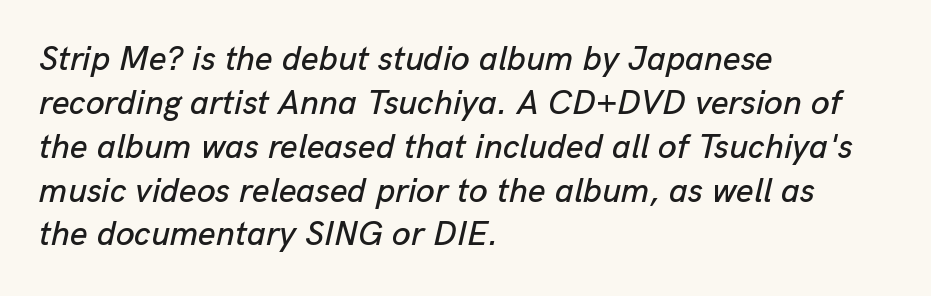
{"italic": "yes", "lean": "right", "slant_degrees": 13, "width": "normal", "stroke_contrast": "low", "x_height": "medium", "monospaced": "no", "underline": "no", "align": "left", "line_spacing": "normal", "line_spacing_ratio": 1.29, "letter_spacing": "normal", "letter_spacing_em": 0.0, "glyph_px": 34}
